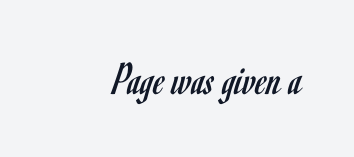
Q: Is the text bold? A: No.
Q: Is the text italic (slanted)? A: Yes.
Q: Is the typeface a serif or a sans-serif typeface? A: Sans-serif.
Q: Is the text underlined? A: No.
Q: Is the spacing between letters normal or unusually wide? A: Normal.
Q: Width (condensed, normal, or wide)? A: Condensed.
Q: Stroke contrast? A: Low.
Q: x-height? A: Small.
Q: Monospaced? A: No.
